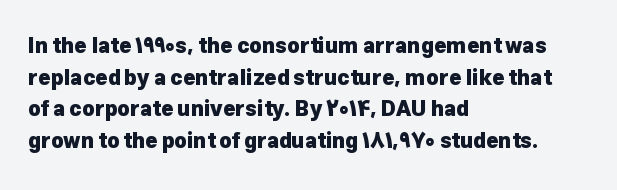
Q: Is the text bold? A: Yes.
Q: Is the text italic (slanted)? A: No, it is upright.
Q: Is the text underlined? A: No.
Q: How is the paragraph aligned? A: Left-aligned.
Q: Is the spacing between letters normal or unusually wide? A: Normal.
Q: Is the spacing between lines tight, normal or loose? A: Normal.
